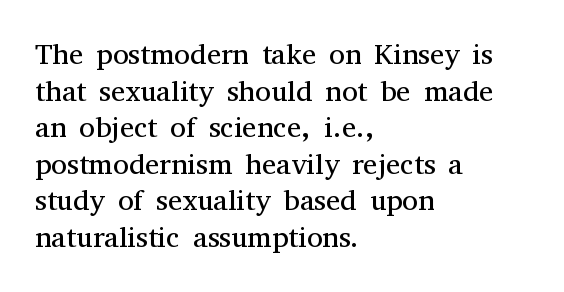
{"serif": "yes", "italic": "no", "bold": "no", "weight": "regular", "width": "normal", "stroke_contrast": "medium", "x_height": "medium", "monospaced": "no", "underline": "no", "align": "left", "line_spacing": "normal", "line_spacing_ratio": 1.26, "letter_spacing": "normal", "letter_spacing_em": 0.0, "glyph_px": 29}
